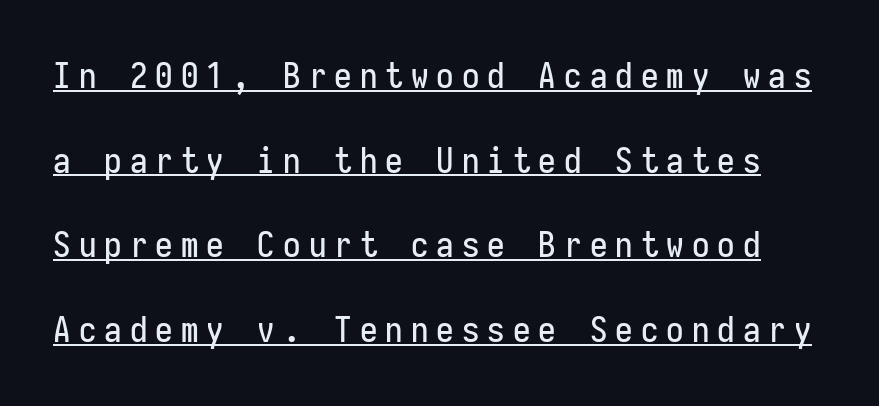
Q: Is the text italic (slanted)? A: No, it is upright.
Q: Is the typeface a serif or a sans-serif typeface? A: Sans-serif.
Q: Is the text underlined? A: Yes.
Q: Is the spacing between letters normal or unusually wide? A: Unusually wide.
Q: Is the spacing between lines tight, normal or loose? A: Loose.
Q: Width (condensed, normal, or wide)? A: Condensed.
Q: Stroke contrast? A: Low.
Q: x-height? A: Medium.
Q: Monospaced? A: Yes.
